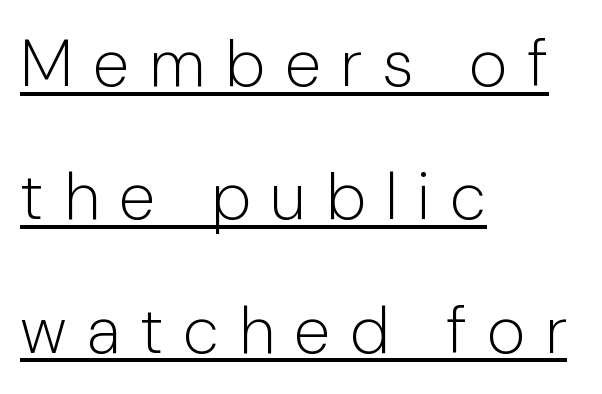
Caption: expanded tracking, letters set apart. The passage shown stacks its lines with a broad gap. Left-aligned paragraph, ragged on the right. Vertical stems look standard width or narrower in stroke. Type style note: lacks serifs. Quick note: underline on.
